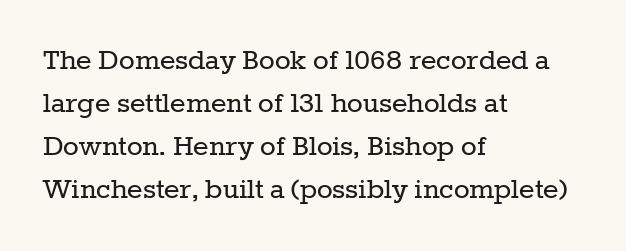
Type style note: has serifs. Beneath every word, the page is bare. Is there much room between lines? A standard amount, neither cramped nor airy. This reads as an unemphasized weight, regular at the heaviest. Nope, not italic — everything's standing straight.
